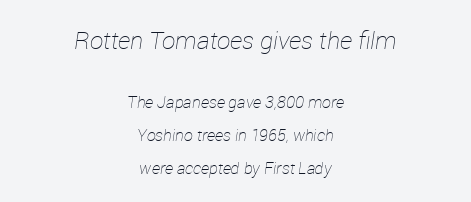
{"italic": "yes", "lean": "right", "slant_degrees": 12, "bold": "no", "underline": "no", "align": "center", "line_spacing": "loose", "line_spacing_ratio": 2.05, "letter_spacing": "normal", "letter_spacing_em": 0.0, "larger_block": "first", "size_ratio": 1.5, "glyph_px": 24}
